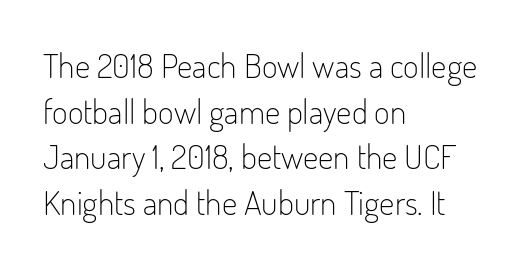
The image shows 34 px light, condensed sans-serif type, upright; set left-aligned, normal line spacing (1.34x), normal letter spacing, not underlined; low stroke contrast and a small x-height.
